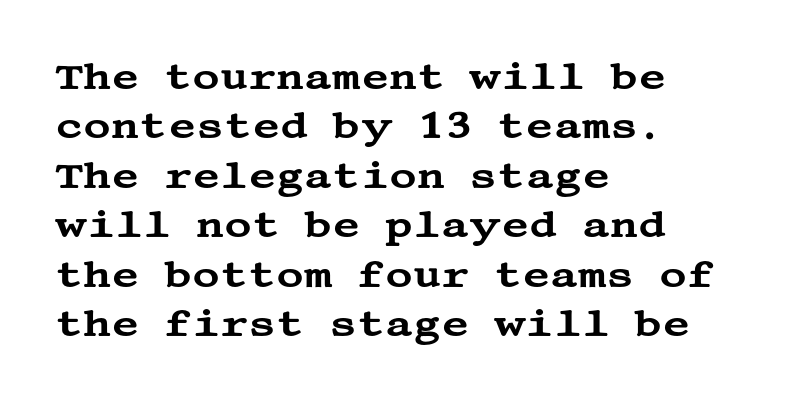
The image shows 38 px wide serif type, upright; set left-aligned, normal line spacing (1.3x), normal letter spacing, not underlined; medium stroke contrast and a large x-height.
